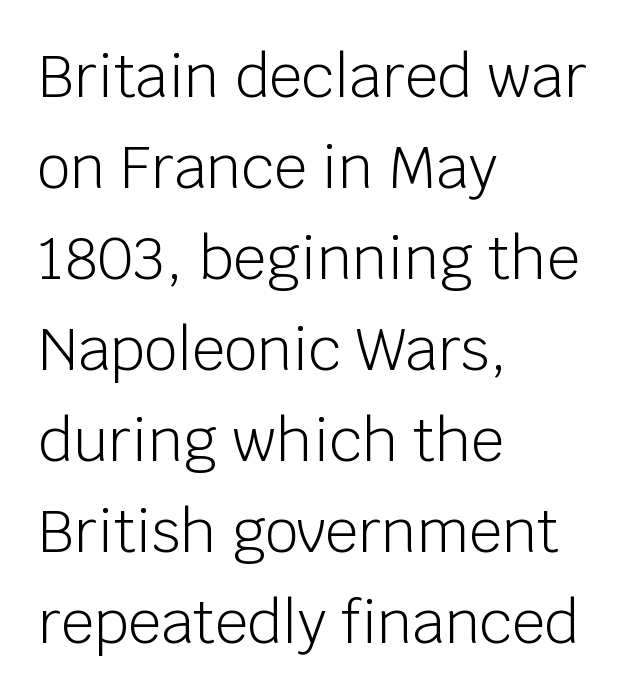
{"serif": "no", "italic": "no", "bold": "no", "weight": "light", "width": "normal", "stroke_contrast": "low", "x_height": "large", "monospaced": "no", "underline": "no", "align": "left", "line_spacing": "normal", "line_spacing_ratio": 1.57, "letter_spacing": "normal", "letter_spacing_em": 0.0, "glyph_px": 58}
